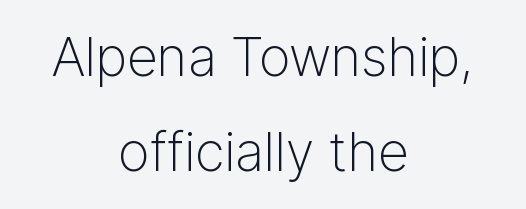
The image shows 54 px light sans-serif type, upright; set centered, line spacing 1.76x, normal letter spacing, not underlined; low stroke contrast and a medium x-height.
